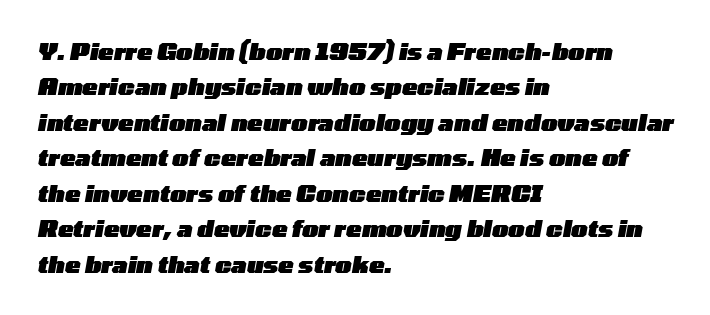
Q: Is the text bold? A: Yes.
Q: Is the text italic (slanted)? A: Yes, it leans right by about 10 degrees.
Q: Is the text underlined? A: No.
Q: How is the paragraph aligned? A: Left-aligned.
Q: Is the spacing between letters normal or unusually wide? A: Normal.
Q: Is the spacing between lines tight, normal or loose? A: Normal.
